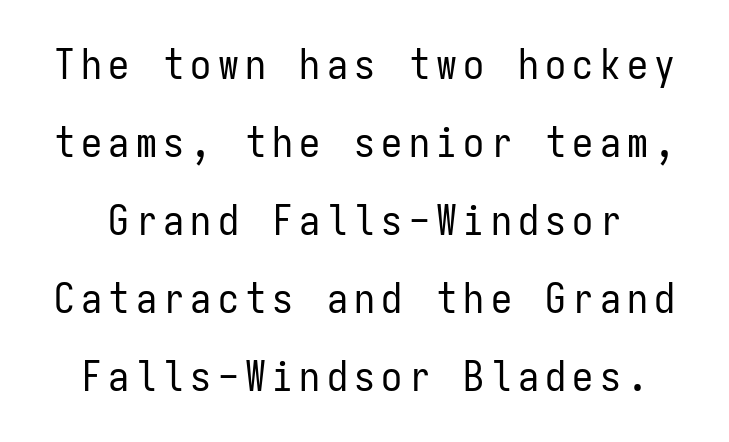
The image shows 42 px regular-weight, condensed sans-serif type, upright, monospaced; set line spacing 1.86x, not underlined; low stroke contrast and a medium x-height.
